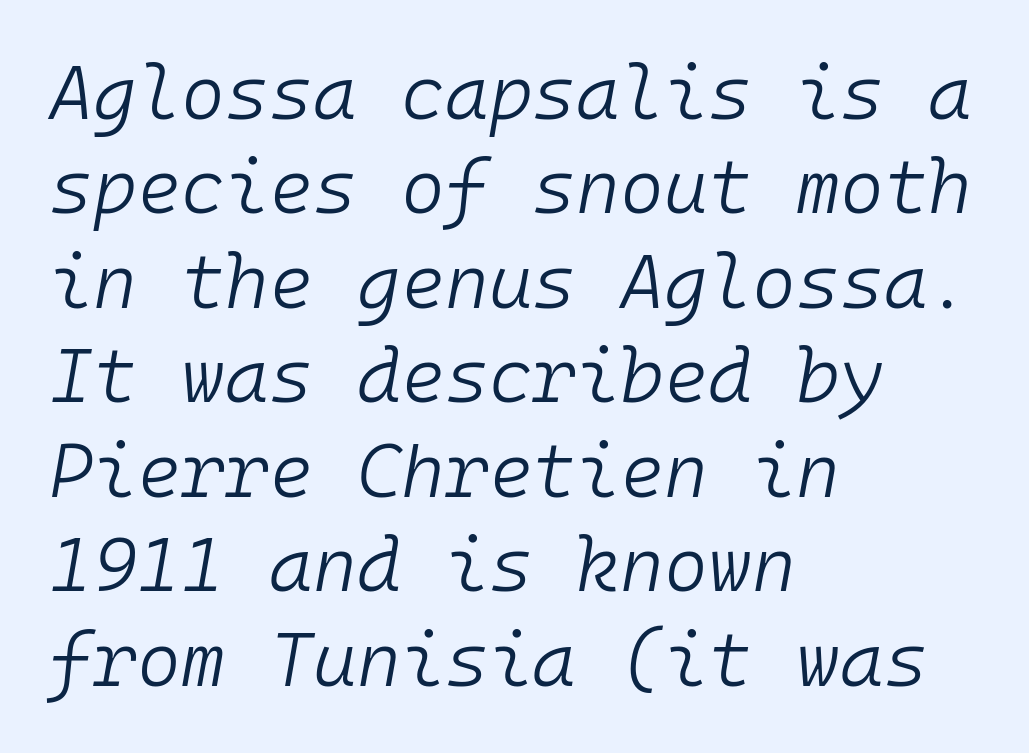
Q: Is the text bold? A: No.
Q: Is the text italic (slanted)? A: Yes, it leans right by about 10 degrees.
Q: Is the text underlined? A: No.
Q: How is the paragraph aligned? A: Left-aligned.
Q: Is the spacing between letters normal or unusually wide? A: Normal.
Q: Is the spacing between lines tight, normal or loose? A: Normal.
Q: Width (condensed, normal, or wide)? A: Normal.
Q: Stroke contrast? A: Low.
Q: x-height? A: Medium.
Q: Monospaced? A: Yes.
